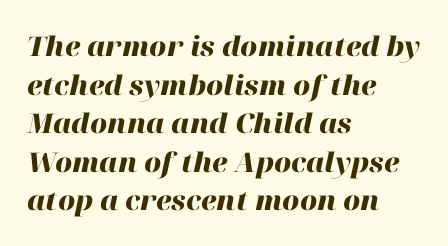
{"italic": "yes", "lean": "right", "slant_degrees": 12, "bold": "yes", "underline": "no", "align": "left", "line_spacing": "normal", "line_spacing_ratio": 1.43, "letter_spacing": "normal", "letter_spacing_em": 0.0, "glyph_px": 27}
